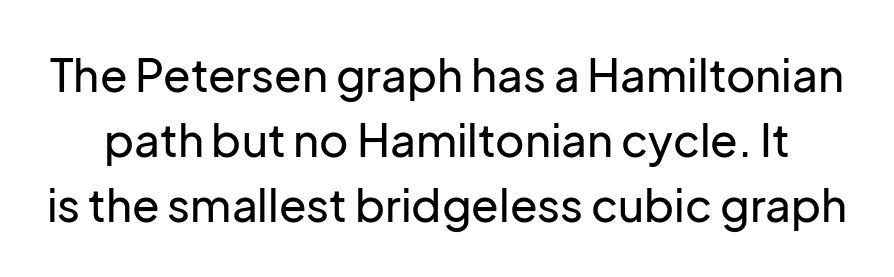
Decoration check: the copy has no underline. Does extra space separate the letters? No, they use regular spacing. Baseline-to-baseline distance is the conventional proportion of letter height. Is this a sans? Yes — the strokes have no serifs. The letters stand straight up with perfectly vertical stems. Proportional: the letters do not fall into vertical columns.
